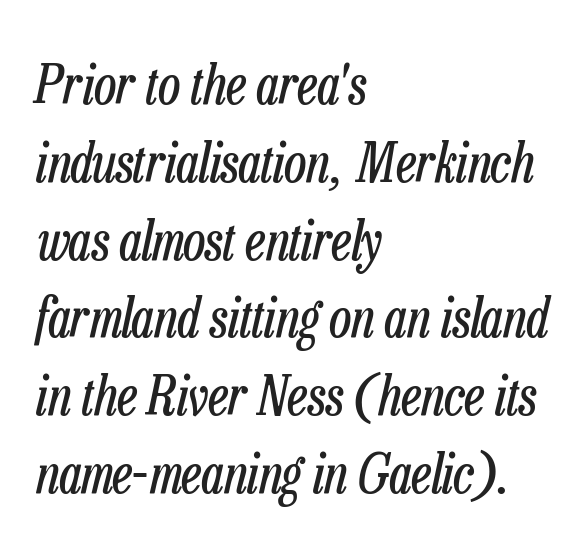
Q: Is the text bold? A: No.
Q: Is the text italic (slanted)? A: Yes, it leans right by about 13 degrees.
Q: Is the text underlined? A: No.
Q: How is the paragraph aligned? A: Left-aligned.
Q: Is the spacing between letters normal or unusually wide? A: Normal.
Q: Is the spacing between lines tight, normal or loose? A: Normal.
Q: Width (condensed, normal, or wide)? A: Condensed.
Q: Stroke contrast? A: Low.
Q: x-height? A: Medium.
Q: Monospaced? A: No.
